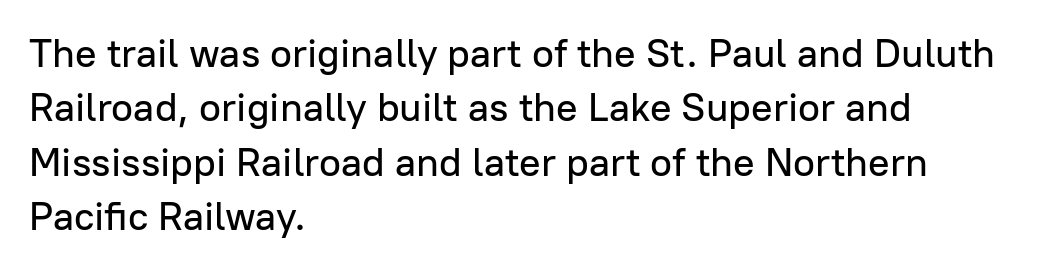
The image shows 40 px sans-serif type, upright; set left-aligned, normal line spacing (1.36x), normal letter spacing, not underlined; low stroke contrast and a medium x-height.
